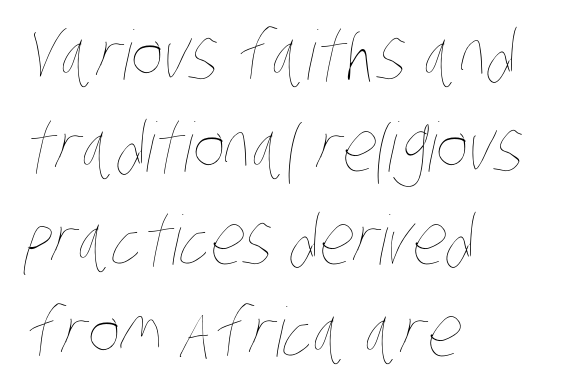
The image shows 68 px thin, condensed type; set left-aligned, normal line spacing (1.36x), normal letter spacing, not underlined; low stroke contrast and a large x-height.
